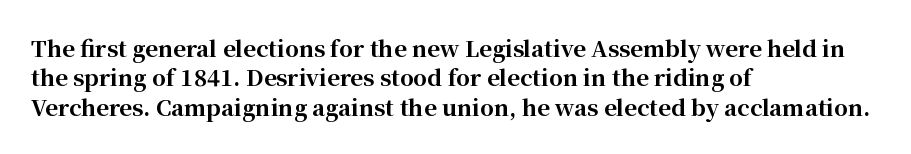
{"italic": "no", "bold": "yes", "underline": "no", "align": "left", "line_spacing": "normal", "line_spacing_ratio": 1.33, "letter_spacing": "normal", "letter_spacing_em": 0.0, "glyph_px": 22}
